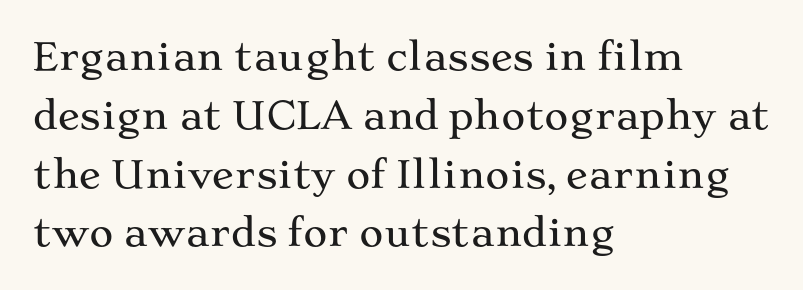
{"serif": "yes", "italic": "no", "width": "wide", "stroke_contrast": "medium", "x_height": "medium", "monospaced": "no", "underline": "no", "align": "left", "line_spacing": "normal", "line_spacing_ratio": 1.59, "letter_spacing": "normal", "letter_spacing_em": 0.0, "glyph_px": 37}
